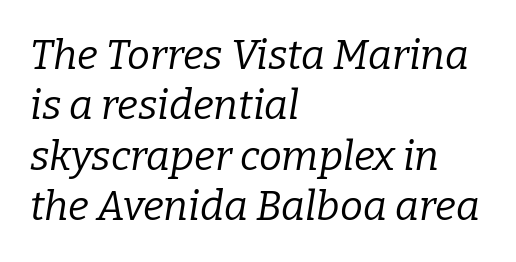
The specimen omits any rule beneath the text block's lines. Looks like regular typesetting: each glyph gets only the width it needs. Each word holds together tightly as a unit, with standard inter-letter gaps. This rendering uses left alignment, leaving the right contour irregular. Is the stroke heavy? The answer is a plain regular-or-lighter.
